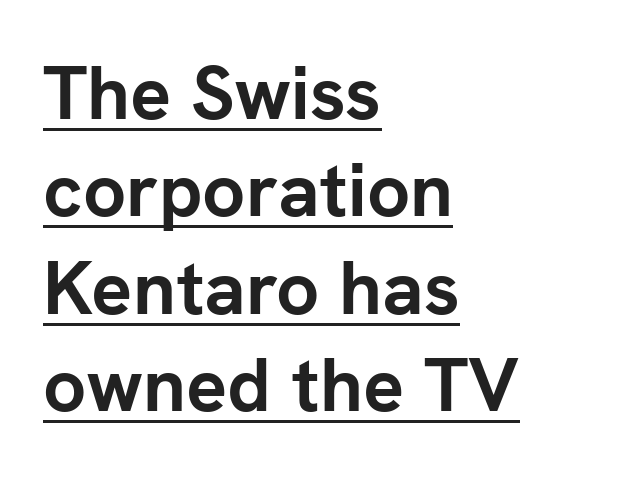
The image shows 76 px semibold sans-serif type, upright; set left-aligned, normal line spacing (1.28x), normal letter spacing, underlined; low stroke contrast and a medium x-height.
